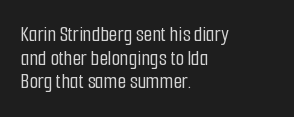
{"italic": "no", "underline": "no", "align": "left", "line_spacing": "tight", "line_spacing_ratio": 1.07, "letter_spacing": "normal", "letter_spacing_em": 0.0, "glyph_px": 22}
